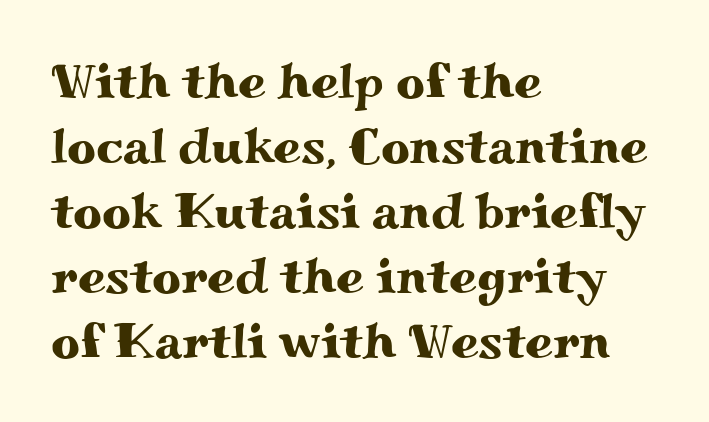
Q: Is the text italic (slanted)? A: No, it is upright.
Q: Is the typeface a serif or a sans-serif typeface? A: Serif.
Q: Is the text underlined? A: No.
Q: How is the paragraph aligned? A: Left-aligned.
Q: Is the spacing between letters normal or unusually wide? A: Normal.
Q: Is the spacing between lines tight, normal or loose? A: Normal.
Q: Width (condensed, normal, or wide)? A: Wide.
Q: Stroke contrast? A: Medium.
Q: x-height? A: Small.
Q: Monospaced? A: No.
